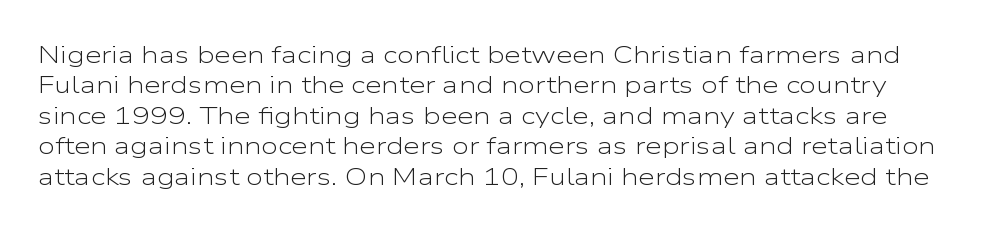
This is the regular roman posture of the typeface. Tracking value appears to be zero — textbook default spacing. Evenly set lines give the paragraph a standard silhouette. This reads as an unemphasized weight, regular at the heaviest. The area under the type is left untouched.
